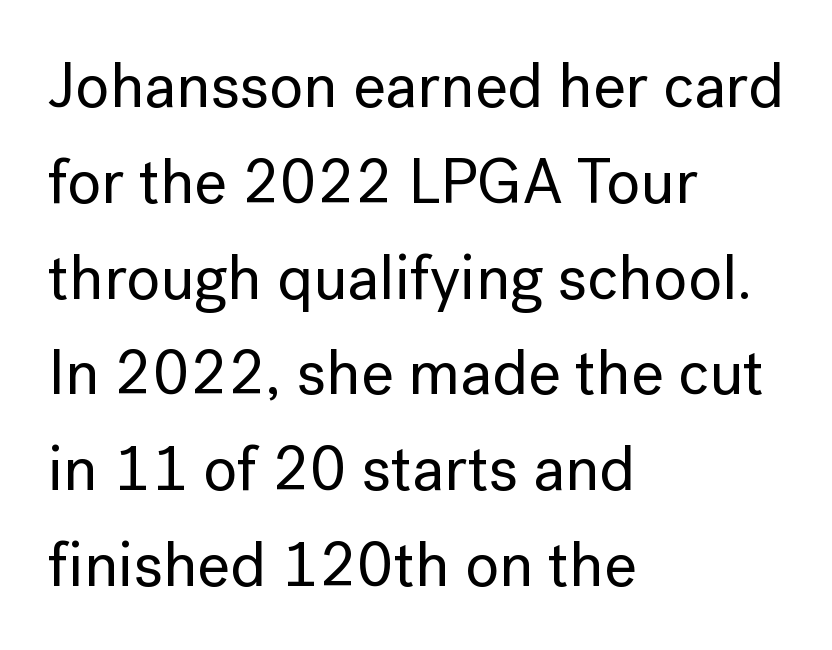
Q: Is the text italic (slanted)? A: No, it is upright.
Q: Is the typeface a serif or a sans-serif typeface? A: Sans-serif.
Q: Is the text underlined? A: No.
Q: How is the paragraph aligned? A: Left-aligned.
Q: Is the spacing between letters normal or unusually wide? A: Normal.
Q: Is the spacing between lines tight, normal or loose? A: Normal.
Q: Width (condensed, normal, or wide)? A: Normal.
Q: Stroke contrast? A: Low.
Q: x-height? A: Medium.
Q: Monospaced? A: No.
